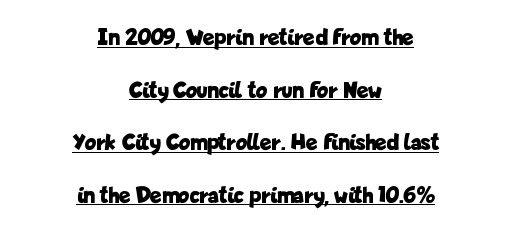
The passage shown stacks its lines with a broad gap. The letters stand straight up with perfectly vertical stems. This sample uses plain, unmodified letter spacing. Look at the stroke-to-counter ratio: heavy, a bold. Does a line run under the words? Yes, clearly.
